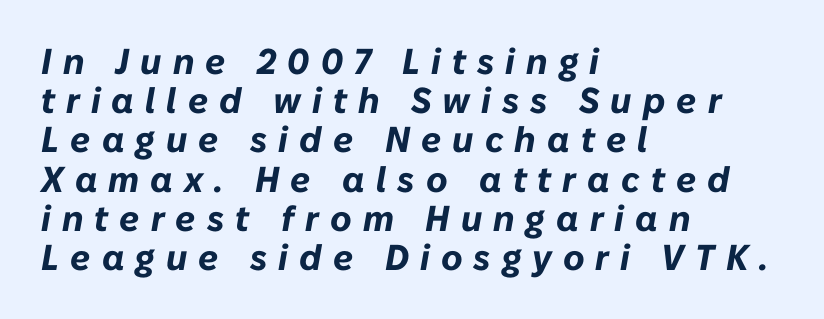
Weight: bold. The lettering tilts uniformly, giving the passage an italic look. Clear beneath every line of the passage. Tracking here is generous; glyphs stand well apart from one another. Think of a printed novel: that variable character pitch is what you see here. The rendering anchors every line to the left-hand side.
